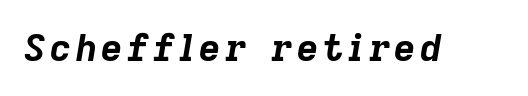
The image shows 37 px bold type, italic (leaning right); set not underlined; low stroke contrast and a medium x-height.
